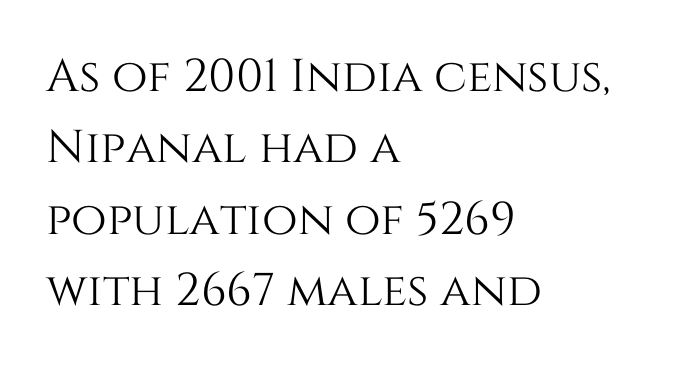
Q: Is the text italic (slanted)? A: No, it is upright.
Q: Is the text underlined? A: No.
Q: How is the paragraph aligned? A: Left-aligned.
Q: Is the spacing between letters normal or unusually wide? A: Normal.
Q: Is the spacing between lines tight, normal or loose? A: Normal.
Q: Width (condensed, normal, or wide)? A: Normal.
Q: Stroke contrast? A: Medium.
Q: x-height? A: Large.
Q: Monospaced? A: No.
